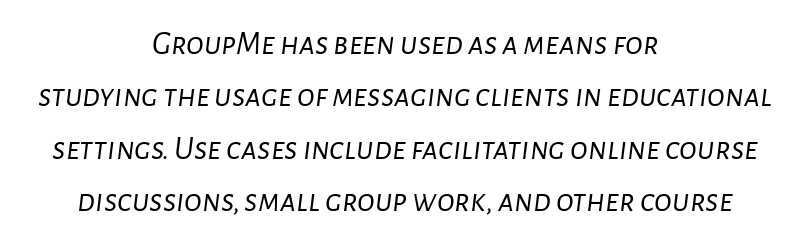
Q: Is the text bold? A: No.
Q: Is the text italic (slanted)? A: Yes, it leans right by about 7 degrees.
Q: Is the text underlined? A: No.
Q: How is the paragraph aligned? A: Centered.
Q: Is the spacing between letters normal or unusually wide? A: Normal.
Q: Is the spacing between lines tight, normal or loose? A: Normal.
Q: Width (condensed, normal, or wide)? A: Normal.
Q: Stroke contrast? A: Low.
Q: x-height? A: Medium.
Q: Monospaced? A: No.
